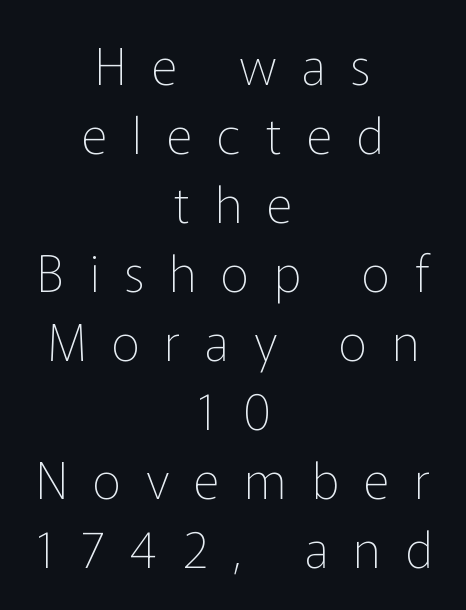
Q: Is the text bold? A: No.
Q: Is the text italic (slanted)? A: No, it is upright.
Q: Is the typeface a serif or a sans-serif typeface? A: Sans-serif.
Q: Is the text underlined? A: No.
Q: How is the paragraph aligned? A: Centered.
Q: Is the spacing between letters normal or unusually wide? A: Unusually wide.
Q: Is the spacing between lines tight, normal or loose? A: Normal.
Q: Width (condensed, normal, or wide)? A: Normal.
Q: Stroke contrast? A: Low.
Q: x-height? A: Medium.
Q: Monospaced? A: No.
